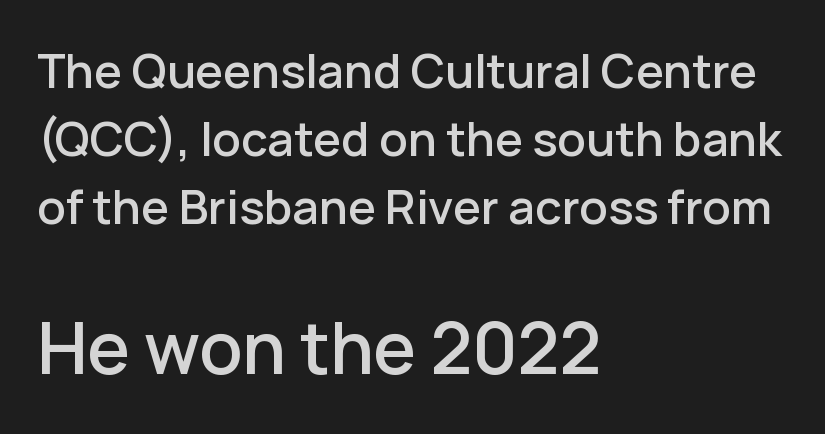
Q: Is the text italic (slanted)? A: No, it is upright.
Q: Is the typeface a serif or a sans-serif typeface? A: Sans-serif.
Q: Is the text underlined? A: No.
Q: How is the paragraph aligned? A: Left-aligned.
Q: Is the spacing between letters normal or unusually wide? A: Normal.
Q: Is the spacing between lines tight, normal or loose? A: Normal.
Q: Which block of text is set in a larger size, the first (top) or the second (bottom)? A: The second (bottom) one.
Q: Width (condensed, normal, or wide)? A: Normal.
Q: Stroke contrast? A: Low.
Q: x-height? A: Medium.
Q: Monospaced? A: No.
